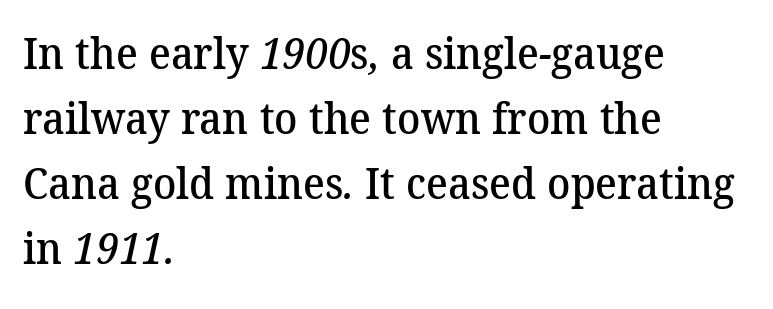
The rag falls on the right side of this text block. Nobody touched the tracking dial on this one. Examine the stroke ends and you'll spot serifs. The face used here is proportionally spaced, like ordinary book or web type. If you measured baseline to baseline, you'd find a middling distance. Students, this is semibold: more ink than regular, less than bold.
